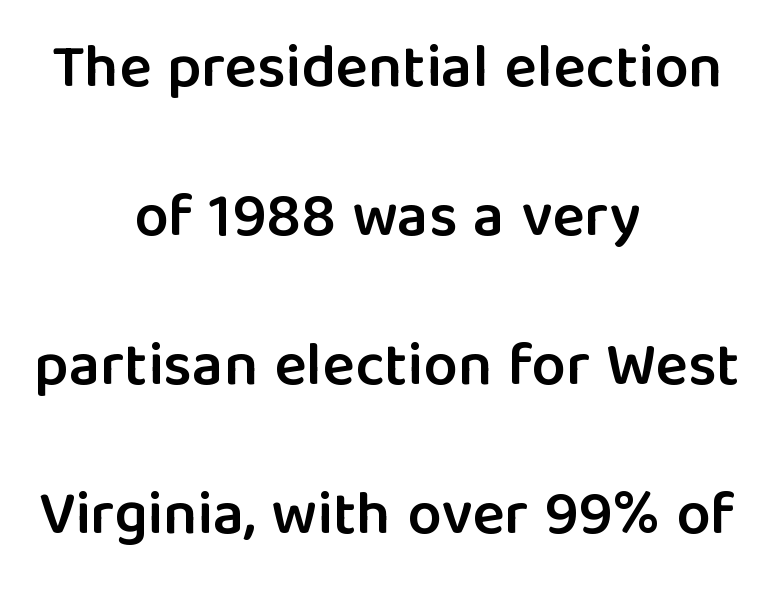
The image shows 61 px semibold sans-serif type, upright; set centered, loose line spacing (2.44x), normal letter spacing, not underlined; low stroke contrast and a medium x-height.
